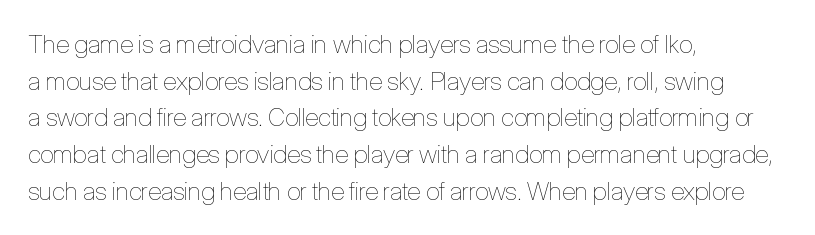
{"italic": "no", "bold": "no", "underline": "no", "align": "left", "line_spacing": "normal", "line_spacing_ratio": 1.47, "letter_spacing": "normal", "letter_spacing_em": 0.0, "glyph_px": 25}
